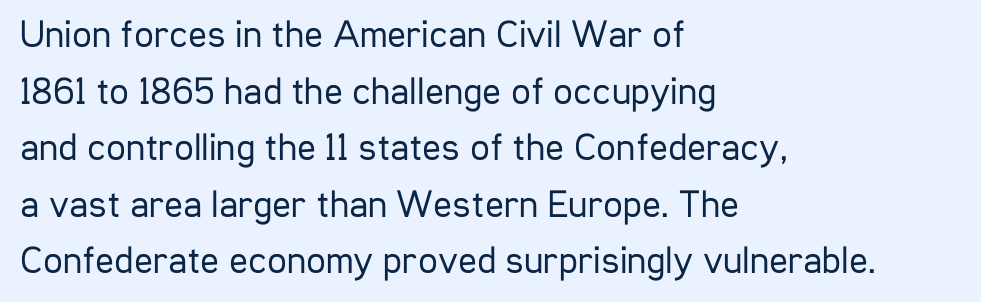
The image shows 39 px regular-weight, condensed sans-serif type, upright; set left-aligned, normal line spacing (1.45x), normal letter spacing, not underlined; low stroke contrast and a medium x-height.
